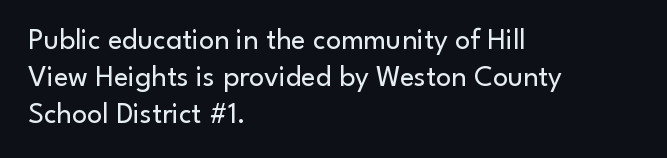
Grotesque or geometric, the face here clearly has no serifs. The strokes carry an ordinary text weight at most. A clean baseline with only descenders dipping below it. The letters advance in unequal steps, a hallmark of proportional type. Horizontal alignment here is leftward, the default for most running prose. The rendering keeps characters at their native spacing.
